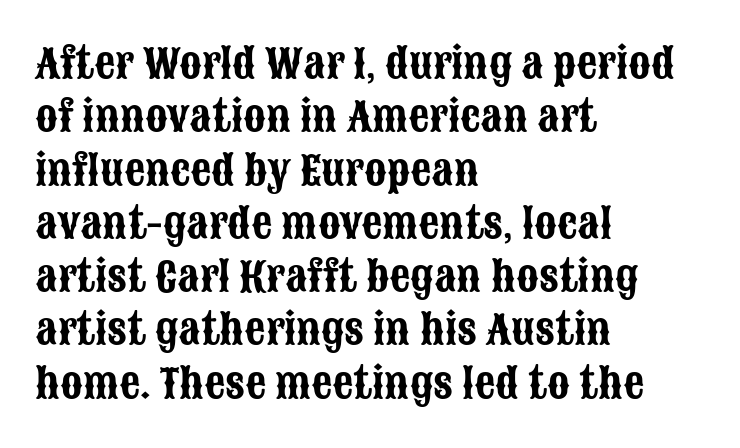
Q: Is the text italic (slanted)? A: No, it is upright.
Q: Is the typeface a serif or a sans-serif typeface? A: Sans-serif.
Q: Is the text underlined? A: No.
Q: How is the paragraph aligned? A: Left-aligned.
Q: Is the spacing between letters normal or unusually wide? A: Normal.
Q: Is the spacing between lines tight, normal or loose? A: Normal.
Q: Width (condensed, normal, or wide)? A: Condensed.
Q: Stroke contrast? A: Low.
Q: x-height? A: Large.
Q: Monospaced? A: No.
